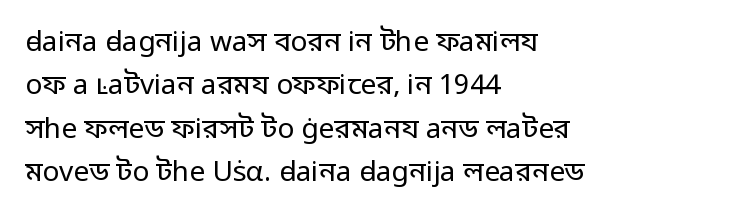
{"serif": "no", "italic": "no", "bold": "no", "weight": "regular", "width": "normal", "stroke_contrast": "low", "x_height": "medium", "monospaced": "no", "underline": "no", "align": "left", "line_spacing": "normal", "line_spacing_ratio": 1.55, "letter_spacing": "normal", "letter_spacing_em": 0.0, "glyph_px": 28}
